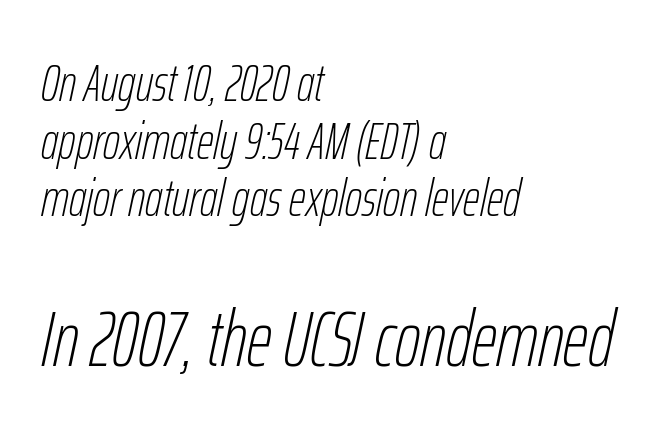
Visually the block forms a straight wall on the left and a jagged coastline on the right. Unbolded letterforms with no extra heft. Style check: oblique. Two sizes are in play, and the larger belongs to the second block. Is there much room between lines? No — they nearly touch. Each letter keeps its own natural width here, so spacing adapts to shape.
